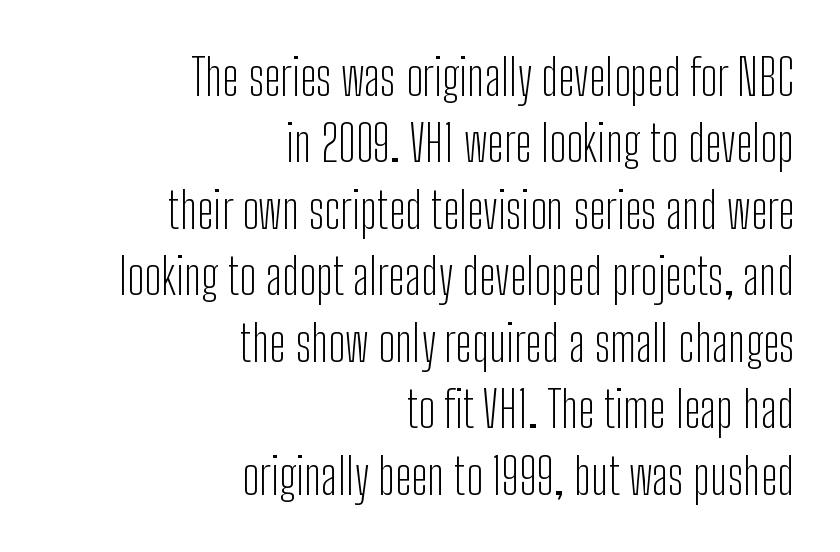
{"serif": "no", "italic": "no", "bold": "no", "weight": "light", "width": "condensed", "stroke_contrast": "low", "x_height": "medium", "monospaced": "no", "underline": "no", "align": "right", "line_spacing": "normal", "line_spacing_ratio": 1.33, "letter_spacing": "normal", "letter_spacing_em": 0.0, "glyph_px": 50}
